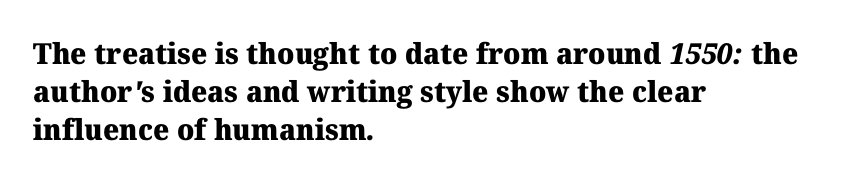
The image shows 29 px heavy serif type; set left-aligned, normal line spacing (1.31x), normal letter spacing, not underlined; medium stroke contrast and a medium x-height.
